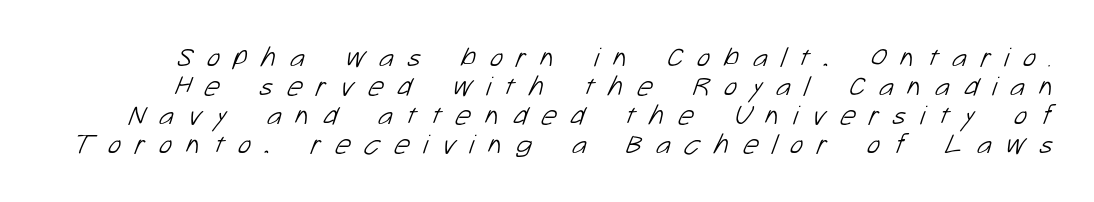
Q: Is the text bold? A: No.
Q: Is the typeface a serif or a sans-serif typeface? A: Sans-serif.
Q: Is the text underlined? A: No.
Q: Is the spacing between letters normal or unusually wide? A: Unusually wide.
Q: Is the spacing between lines tight, normal or loose? A: Tight.
Q: Width (condensed, normal, or wide)? A: Normal.
Q: Stroke contrast? A: Low.
Q: x-height? A: Medium.
Q: Monospaced? A: No.
